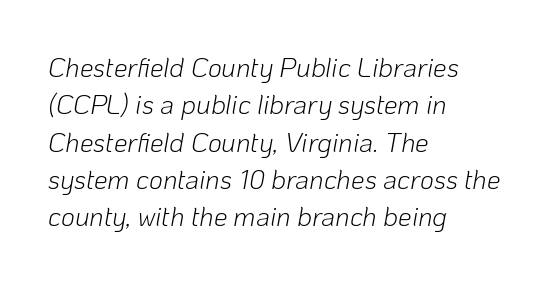
The rows are spaced the way most documents space them. Here the glyphs are tracked normally, forming tight word shapes. Each row of text sits above clean, open space. Line beginnings align vertically; line endings do not.
